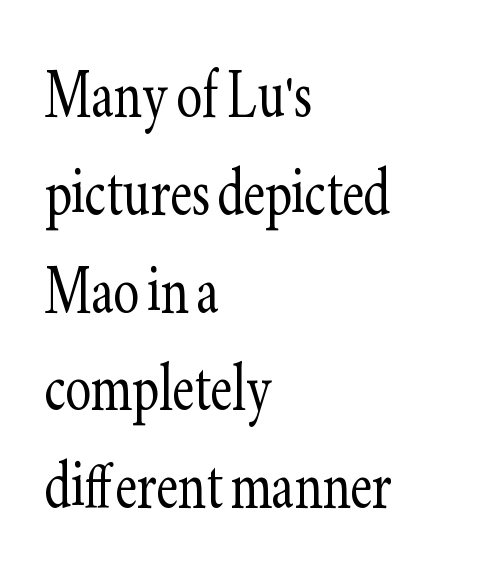
{"serif": "yes", "italic": "no", "bold": "no", "weight": "light", "width": "condensed", "stroke_contrast": "low", "x_height": "small", "monospaced": "no", "underline": "no", "align": "left", "line_spacing": "normal", "line_spacing_ratio": 1.27, "letter_spacing": "normal", "letter_spacing_em": 0.0, "glyph_px": 77}
